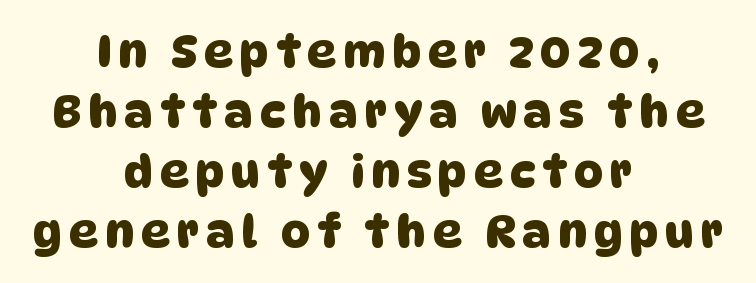
Glance below the letters and you will spot only blank space. The vertical gap from one line to the next is medium. The passage is arranged like a title page — every line centered. Note: no serifs on the glyphs.
